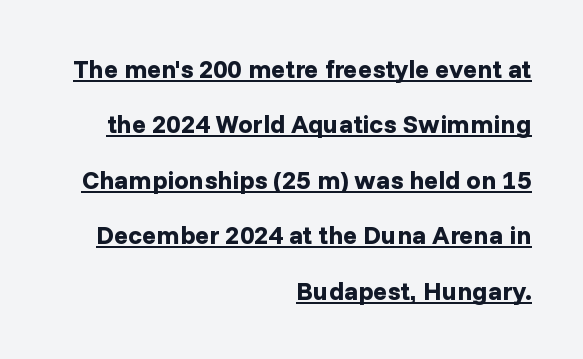
Q: Is the text bold? A: Yes.
Q: Is the text italic (slanted)? A: No, it is upright.
Q: Is the text underlined? A: Yes.
Q: How is the paragraph aligned? A: Right-aligned.
Q: Is the spacing between letters normal or unusually wide? A: Normal.
Q: Is the spacing between lines tight, normal or loose? A: Loose.
